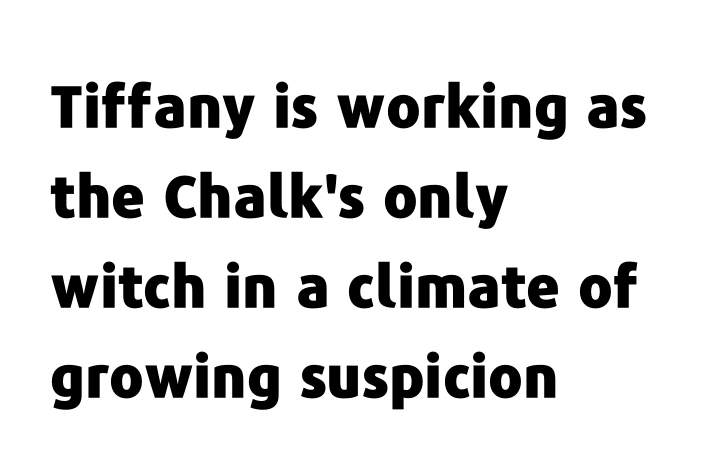
The image shows 58 px heavy sans-serif type, upright; set left-aligned, normal line spacing (1.55x), normal letter spacing, not underlined; low stroke contrast and a medium x-height.
